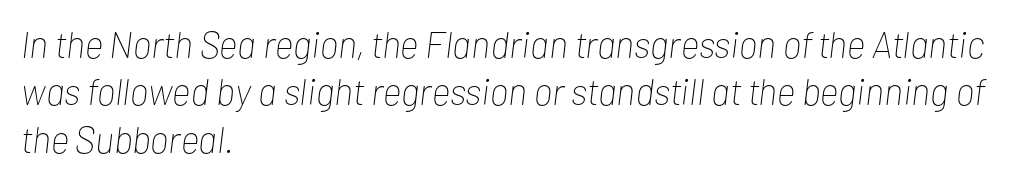
This sample uses plain, unmodified letter spacing. These lines are rendered in a variable-pitch font. Ink coverage per letter is moderate at most. Whoever set this chose a conventional vertical rhythm. The strip under each line holds only bare page.
